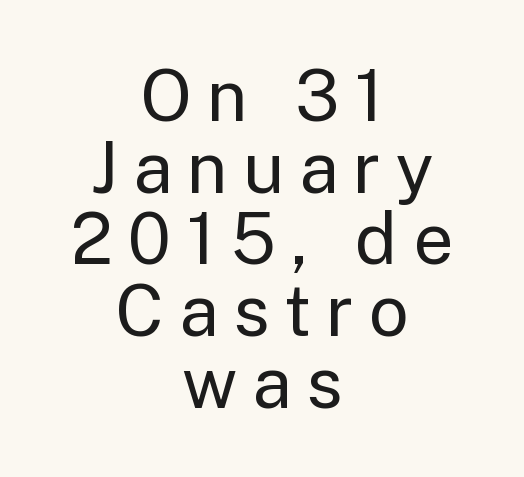
Q: Is the text bold? A: No.
Q: Is the text italic (slanted)? A: No, it is upright.
Q: Is the typeface a serif or a sans-serif typeface? A: Sans-serif.
Q: Is the text underlined? A: No.
Q: How is the paragraph aligned? A: Centered.
Q: Is the spacing between letters normal or unusually wide? A: Unusually wide.
Q: Is the spacing between lines tight, normal or loose? A: Tight.
Q: Width (condensed, normal, or wide)? A: Normal.
Q: Stroke contrast? A: Low.
Q: x-height? A: Medium.
Q: Monospaced? A: No.
